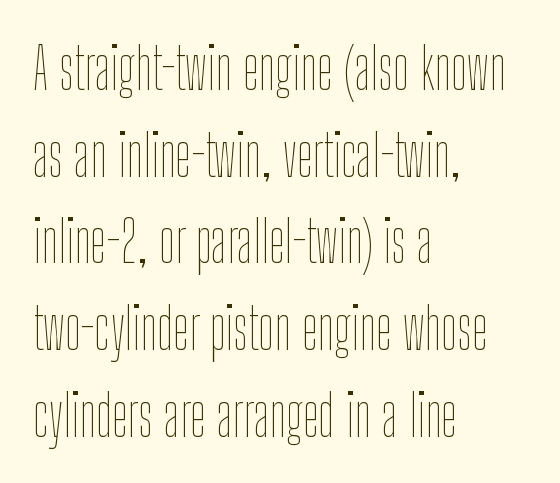
The image shows 57 px thin, condensed type, upright; set left-aligned, normal line spacing (1.52x), normal letter spacing, not underlined; low stroke contrast and a medium x-height.
